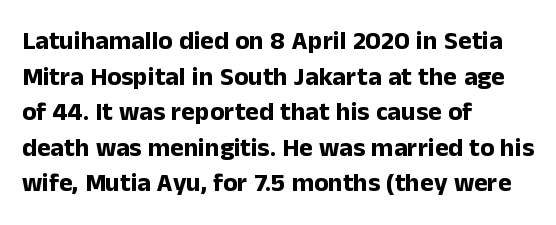
Descenders are the only things crossing below the line. Weight: bold. The tracking reads as untouched default to a designer's eye. A typesetter would mark this as roman, not italic.
